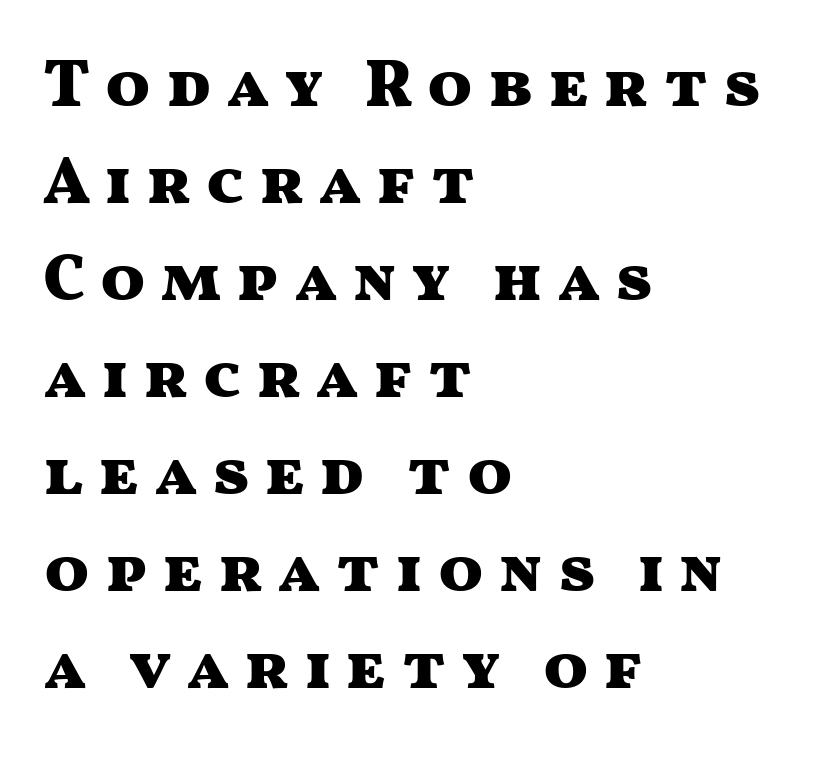
Q: Is the text bold? A: Yes.
Q: Is the text italic (slanted)? A: No, it is upright.
Q: Is the typeface a serif or a sans-serif typeface? A: Sans-serif.
Q: Is the text underlined? A: No.
Q: How is the paragraph aligned? A: Left-aligned.
Q: Is the spacing between letters normal or unusually wide? A: Unusually wide.
Q: Is the spacing between lines tight, normal or loose? A: Normal.
Q: Width (condensed, normal, or wide)? A: Wide.
Q: Stroke contrast? A: Medium.
Q: x-height? A: Medium.
Q: Monospaced? A: No.
